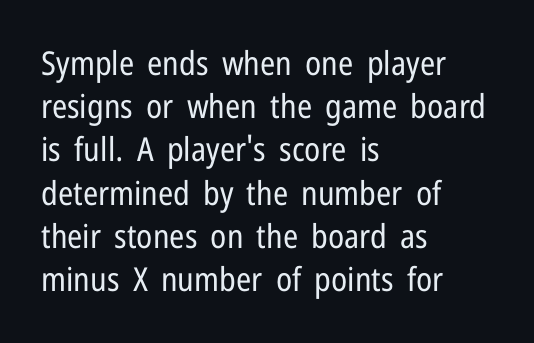
The image shows 33 px regular-weight, condensed sans-serif type, upright; set left-aligned, normal line spacing (1.31x), normal letter spacing, not underlined; low stroke contrast and a medium x-height.
